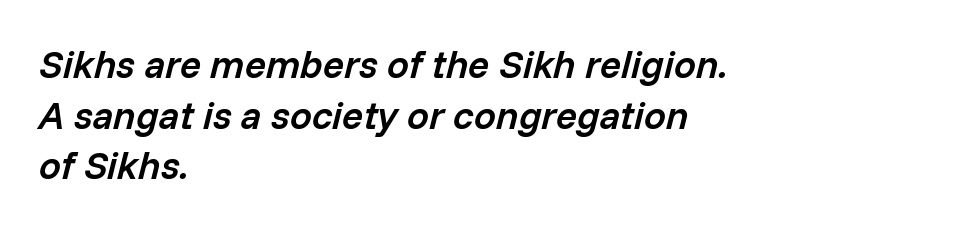
The image shows 39 px semibold type, italic (leaning right); set left-aligned, normal line spacing (1.3x), normal letter spacing, not underlined; low stroke contrast and a medium x-height.
